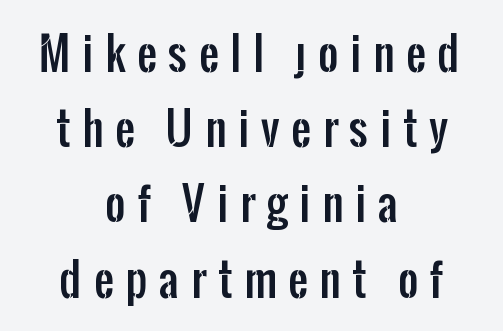
Q: Is the text italic (slanted)? A: No, it is upright.
Q: Is the typeface a serif or a sans-serif typeface? A: Sans-serif.
Q: Is the text underlined? A: No.
Q: How is the paragraph aligned? A: Centered.
Q: Is the spacing between letters normal or unusually wide? A: Unusually wide.
Q: Width (condensed, normal, or wide)? A: Condensed.
Q: Stroke contrast? A: Low.
Q: x-height? A: Medium.
Q: Monospaced? A: No.
